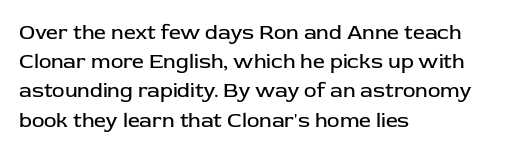
Tracking here is standard; glyphs follow each other at the usual distance. Heft: none added — not bold. These lines are set flush left with a ragged right edge. The letters stand straight up with perfectly vertical stems. Has an underline been added? It has not.
